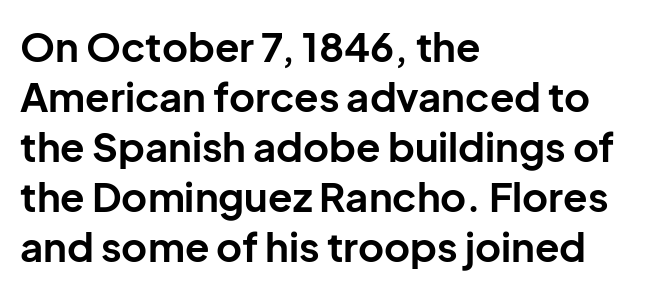
The image shows 40 px bold sans-serif type, upright; set left-aligned, normal line spacing (1.25x), normal letter spacing, not underlined; low stroke contrast and a medium x-height.
